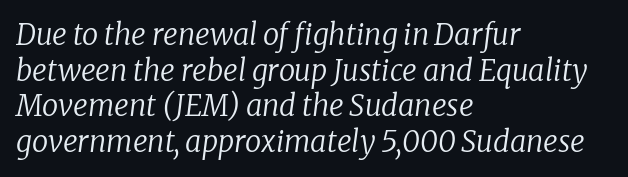
Q: Is the text bold? A: No.
Q: Is the text italic (slanted)? A: Yes, it leans right by about 8 degrees.
Q: Is the typeface a serif or a sans-serif typeface? A: Serif.
Q: Is the text underlined? A: No.
Q: How is the paragraph aligned? A: Left-aligned.
Q: Is the spacing between letters normal or unusually wide? A: Normal.
Q: Width (condensed, normal, or wide)? A: Normal.
Q: Stroke contrast? A: Low.
Q: x-height? A: Medium.
Q: Monospaced? A: No.
